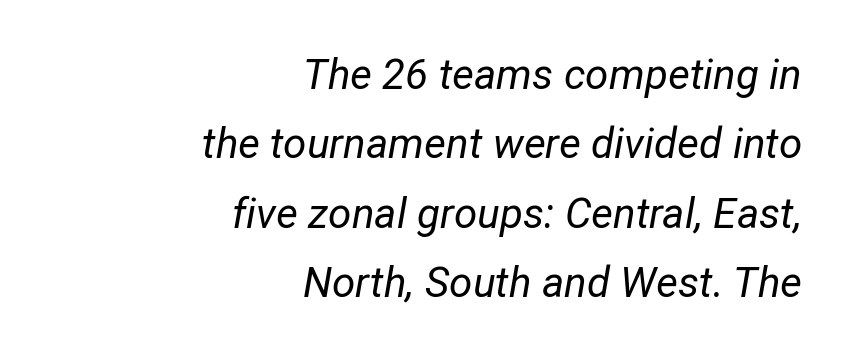
The image shows 42 px regular-weight type, italic (leaning right); set right-aligned, normal line spacing (1.65x), normal letter spacing, not underlined; low stroke contrast and a medium x-height.
